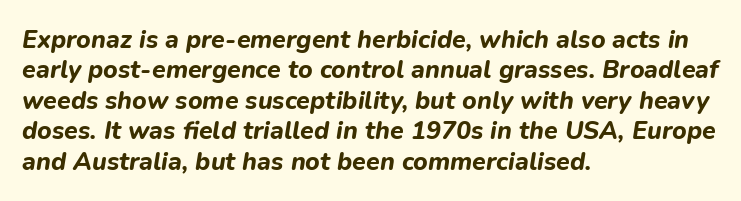
Q: Is the text bold? A: Yes.
Q: Is the text italic (slanted)? A: Yes, it leans right by about 9 degrees.
Q: Is the text underlined? A: No.
Q: How is the paragraph aligned? A: Left-aligned.
Q: Is the spacing between letters normal or unusually wide? A: Normal.
